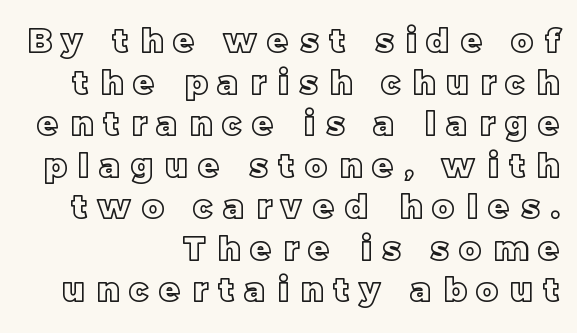
{"italic": "no", "width": "normal", "x_height": "large", "monospaced": "no", "underline": "no", "align": "right", "line_spacing": "normal", "line_spacing_ratio": 1.26, "letter_spacing": "wide", "letter_spacing_em": 0.35, "glyph_px": 33}
